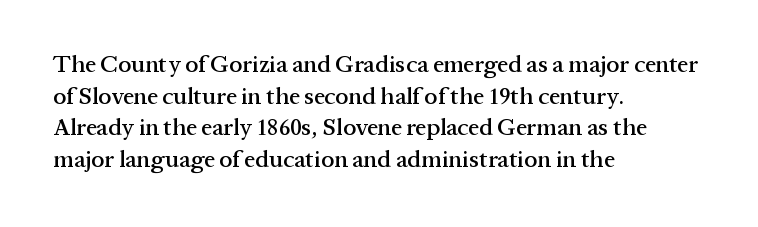
The letterforms sit shoulder to shoulder at normal distance. In terms of leading, this rendering sits right in the middle. The rendering anchors every line to the left-hand side. Style check: upright.
